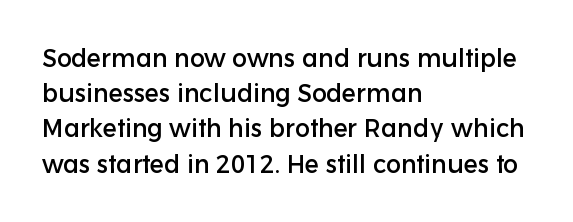
The image shows 25 px text type, upright; set left-aligned, normal line spacing (1.41x), normal letter spacing, not underlined.
